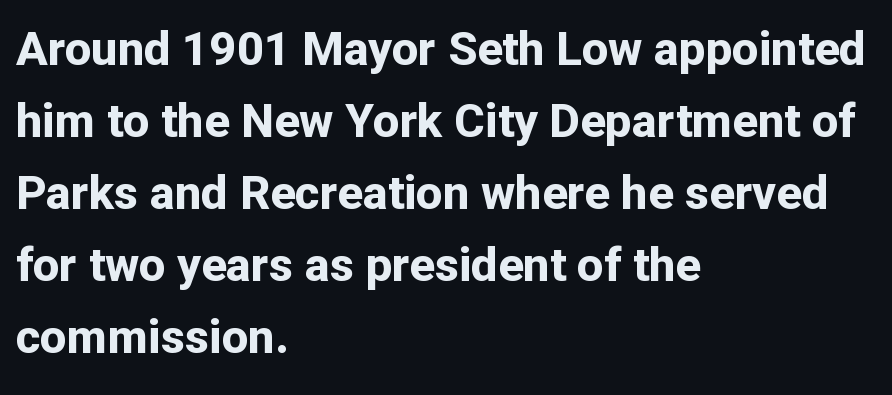
Casual observation: everything's shoved over to the left. A normal amount of white space separates one row of letters from the next. Nobody drew a line under any word here. The font's upright variant was chosen for this text. The letters advance in unequal steps, a hallmark of proportional type. Each letter's strokes conclude bluntly, with no projecting serifs.
